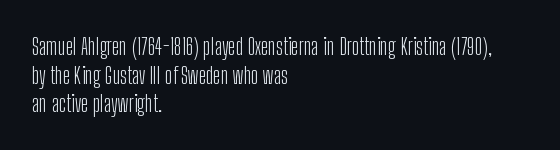
The lines sit at an ordinary, default distance from one another. The text block is weighted toward the left margin, trailing off unevenly rightward. Tracking value appears to be zero — textbook default spacing. Has an underline been added? It has not. Stroke mass is kept to a normal reading level or below.
